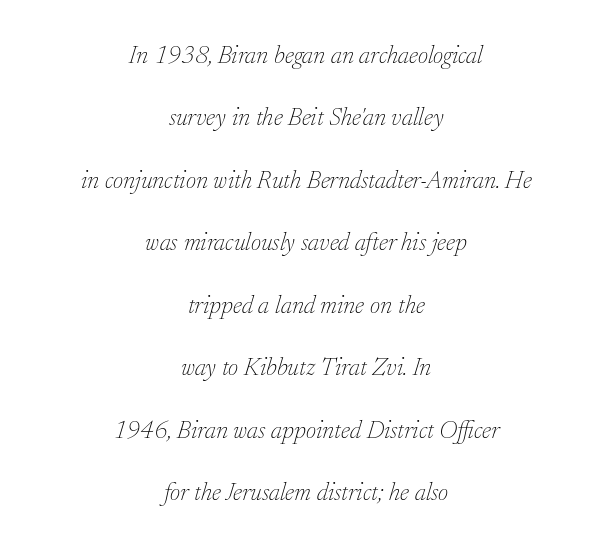
The image shows 25 px text type, italic (leaning right); set centered, loose line spacing (2.5x), normal letter spacing, not underlined.
